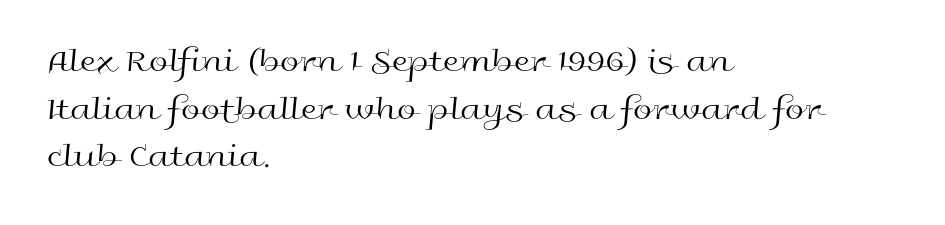
{"serif": "no", "italic": "no", "bold": "no", "weight": "regular", "width": "wide", "x_height": "medium", "monospaced": "no", "underline": "no", "align": "left", "line_spacing": "normal", "line_spacing_ratio": 1.4, "letter_spacing": "normal", "letter_spacing_em": 0.0, "glyph_px": 34}
